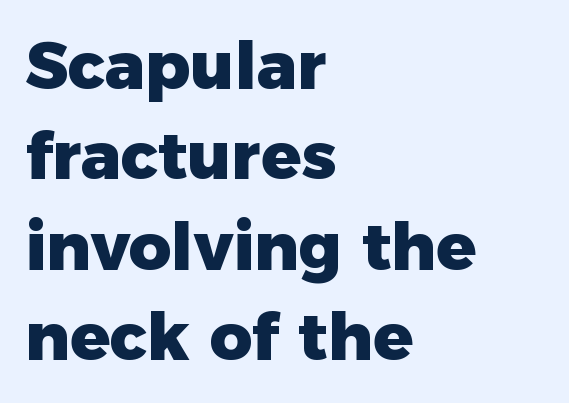
The image shows 66 px heavy sans-serif type, upright; set left-aligned, normal line spacing (1.37x), normal letter spacing, not underlined; low stroke contrast and a medium x-height.
